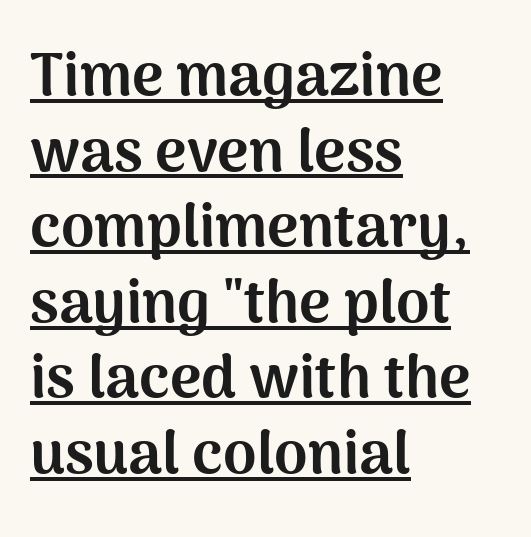
The image shows 60 px bold sans-serif type, upright; set left-aligned, normal line spacing (1.26x), normal letter spacing, underlined; medium stroke contrast and a medium x-height.
